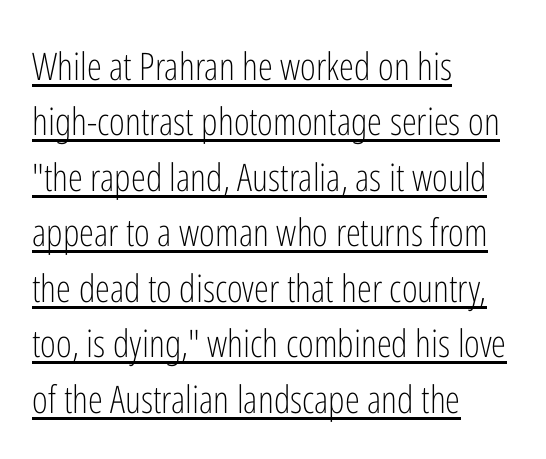
The image shows 38 px light, condensed sans-serif type, upright; set left-aligned, normal line spacing (1.46x), normal letter spacing, underlined; low stroke contrast and a medium x-height.
